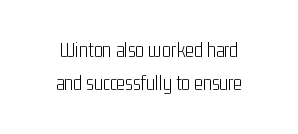
The image shows 21 px text type, upright; set centered, normal line spacing (1.59x), normal letter spacing, not underlined.
